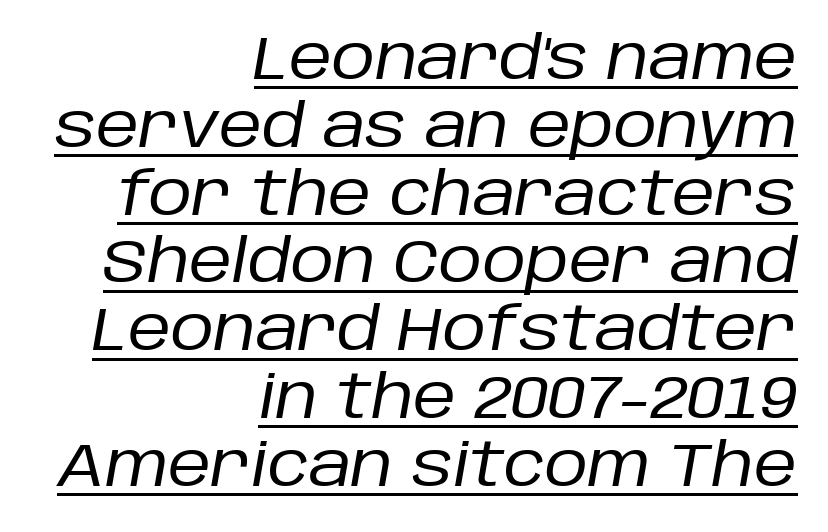
{"italic": "yes", "lean": "right", "slant_degrees": 10, "bold": "no", "weight": "regular", "width": "normal", "stroke_contrast": "low", "x_height": "large", "monospaced": "no", "underline": "yes", "align": "right", "line_spacing": "tight", "line_spacing_ratio": 1.13, "letter_spacing": "normal", "letter_spacing_em": 0.0, "glyph_px": 60}
